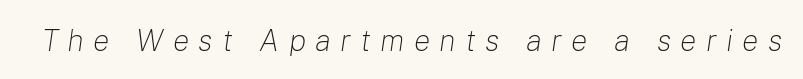
The image shows 31 px light type, italic (leaning right); set unusually wide letter spacing (+0.3 em), not underlined; low stroke contrast and a medium x-height.
